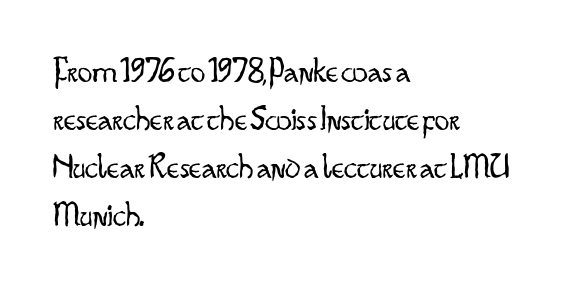
Q: Is the text bold? A: No.
Q: Is the text italic (slanted)? A: No, it is upright.
Q: Is the typeface a serif or a sans-serif typeface? A: Sans-serif.
Q: Is the text underlined? A: No.
Q: How is the paragraph aligned? A: Left-aligned.
Q: Is the spacing between letters normal or unusually wide? A: Normal.
Q: Is the spacing between lines tight, normal or loose? A: Normal.
Q: Width (condensed, normal, or wide)? A: Condensed.
Q: Stroke contrast? A: Low.
Q: x-height? A: Small.
Q: Monospaced? A: No.
